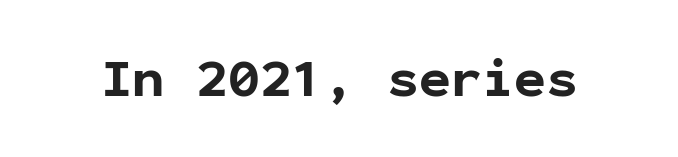
The image shows 53 px bold sans-serif type, upright, monospaced; set normal letter spacing, not underlined; low stroke contrast and a medium x-height.
